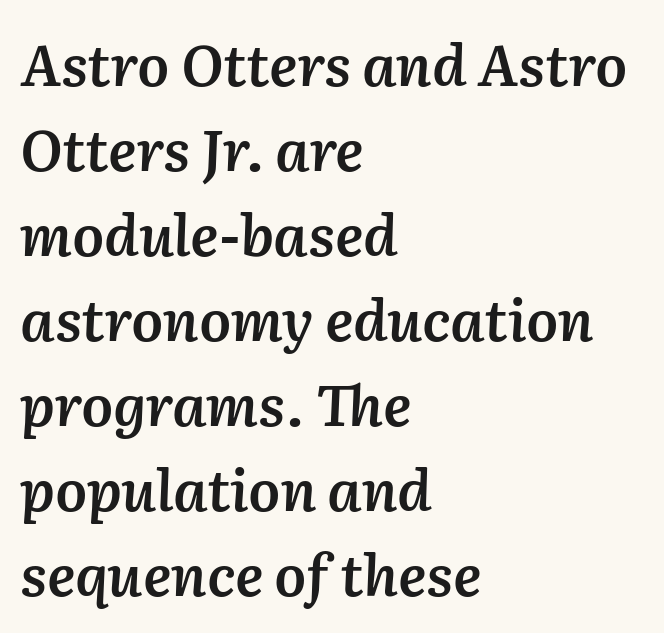
The image shows 57 px semibold type, italic (leaning right); set left-aligned, normal line spacing (1.49x), normal letter spacing, not underlined; medium stroke contrast and a medium x-height.
